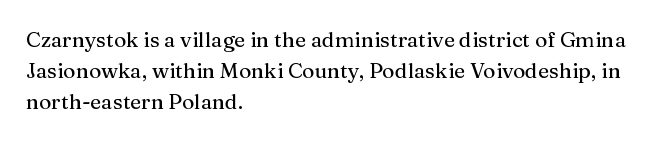
Does the copy run flush right? No — it runs flush left. The specimen reads as upright at a glance. Between one letter and the next there's only the usual sliver of space. The designer left line spacing at the default.
